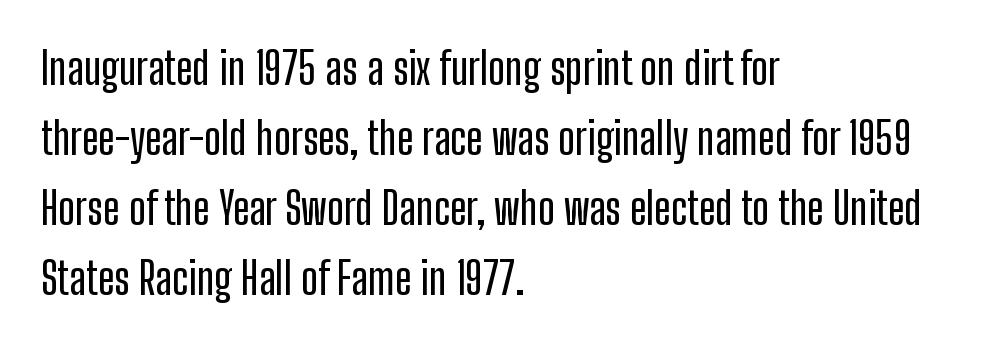
A student would call this left alignment; a typographer would say flush left, rag right. Successive baselines arrive at the customary interval. Does the type have serifs? No, each stem ends abruptly. Upright lettering throughout. Observe the ordinary spacing: letters are neighbours, not strangers. No word sits above an underline.
